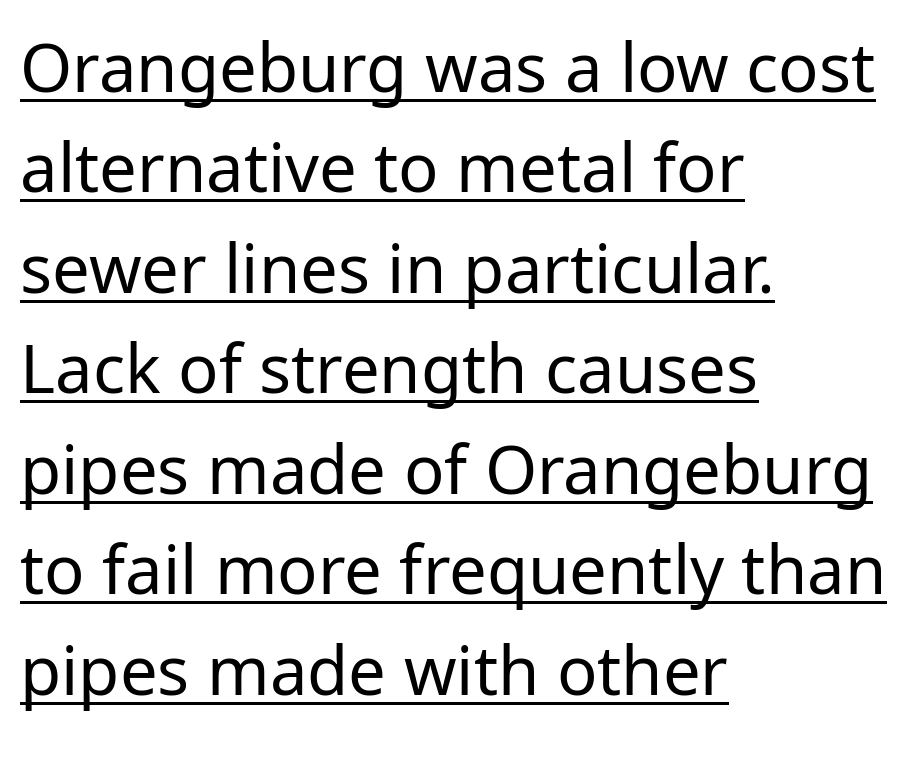
Q: Is the text bold? A: No.
Q: Is the text italic (slanted)? A: No, it is upright.
Q: Is the typeface a serif or a sans-serif typeface? A: Sans-serif.
Q: Is the text underlined? A: Yes.
Q: How is the paragraph aligned? A: Left-aligned.
Q: Is the spacing between letters normal or unusually wide? A: Normal.
Q: Is the spacing between lines tight, normal or loose? A: Normal.
Q: Width (condensed, normal, or wide)? A: Normal.
Q: Stroke contrast? A: Low.
Q: x-height? A: Medium.
Q: Monospaced? A: No.
